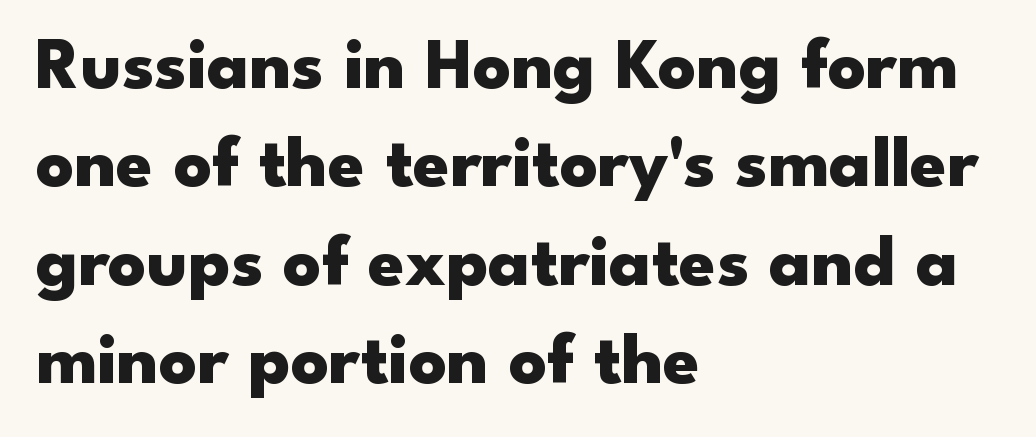
Honestly, there is no underline to notice here at all. The horizontal fit of the characters is conventional and even. Strong, thick strokes mark this as bold type. Nothing sits at the stroke ends, so this counts as sans-serif. Is this a fixed-width face? No — the glyphs have proportional, varying widths.
